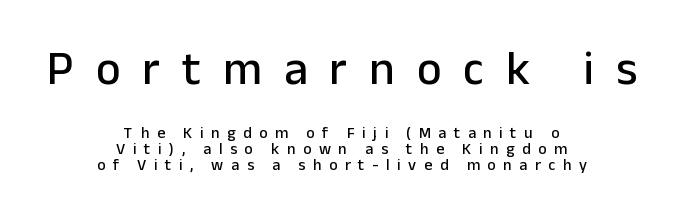
The first block has been scaled up relative to the second. Reading down the column, the eye jumps only a short way to each next line. What stands out about the letter spacing? Its width — letters are far apart. This sample uses a sans-serif face. In CSS terms this would be text-align: center.
